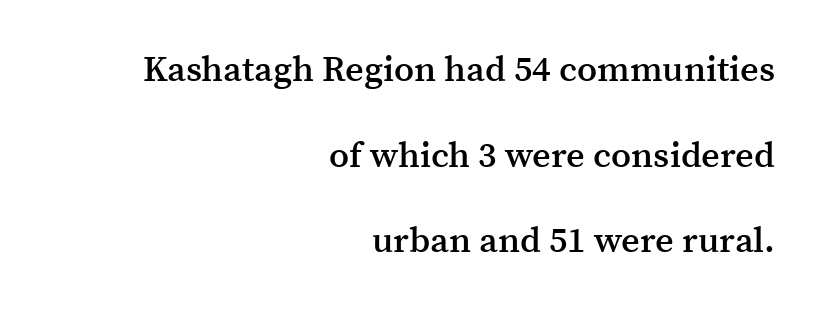
Q: Is the text bold? A: Semi-bold.
Q: Is the text italic (slanted)? A: No, it is upright.
Q: Is the typeface a serif or a sans-serif typeface? A: Serif.
Q: Is the text underlined? A: No.
Q: How is the paragraph aligned? A: Right-aligned.
Q: Is the spacing between letters normal or unusually wide? A: Normal.
Q: Is the spacing between lines tight, normal or loose? A: Loose.
Q: Width (condensed, normal, or wide)? A: Normal.
Q: Stroke contrast? A: Medium.
Q: x-height? A: Medium.
Q: Monospaced? A: No.
